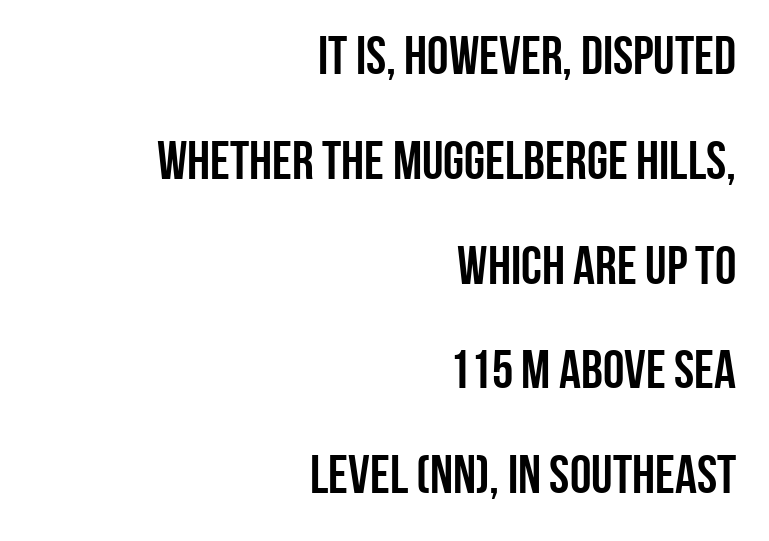
The image shows 54 px semibold, condensed sans-serif type, upright; set right-aligned, loose line spacing (1.94x), normal letter spacing, not underlined; low stroke contrast and a large x-height.
